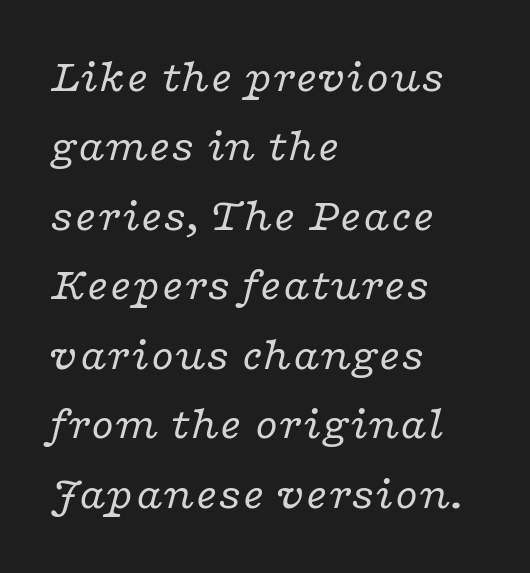
{"serif": "yes", "italic": "yes", "lean": "right", "slant_degrees": 16, "bold": "no", "weight": "regular", "width": "wide", "stroke_contrast": "low", "x_height": "medium", "monospaced": "no", "underline": "no", "align": "left", "line_spacing": "normal", "line_spacing_ratio": 1.51, "letter_spacing": "normal", "letter_spacing_em": 0.0, "glyph_px": 46}
